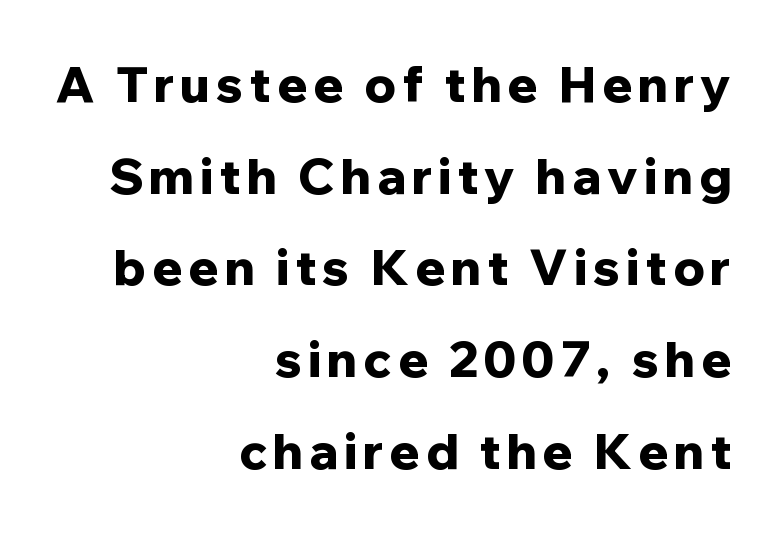
Letterform terminals end flat and unadorned throughout the passage. The face used here has the dense, thick strokes of a bold. Horizontally, the lines are justified to the trailing edge only. Each row of text sits above clean, open space. Is there any slant? The stems are plumb. Proportional: the letters do not fall into vertical columns.
